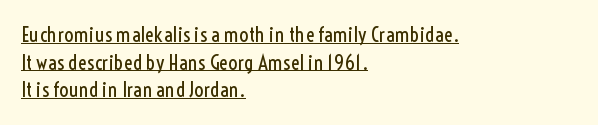
The image shows 21 px text type, upright; set left-aligned, normal line spacing (1.32x), normal letter spacing, underlined.
